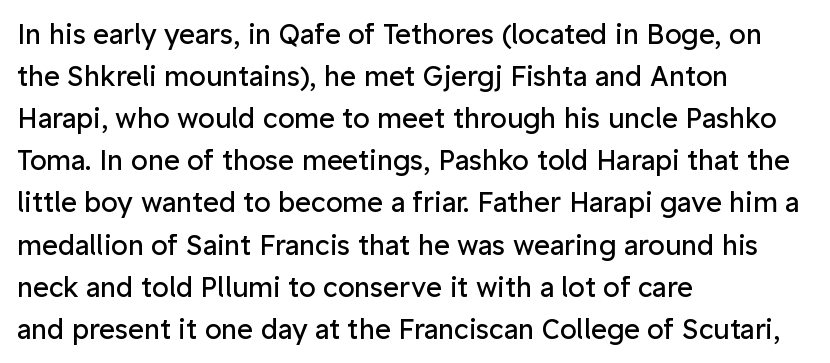
Each new line begins a customary step beneath the previous one. The passage shown is not underscored anywhere. Weight: not bold — regular or lighter. Nope, not italic — everything's standing straight. A classic flush-left, rag-right setting is used for this passage.
